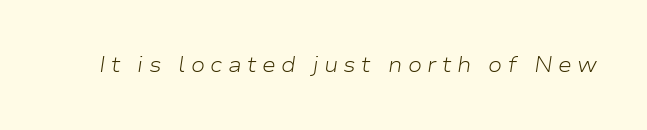
{"italic": "yes", "lean": "right", "slant_degrees": 9, "bold": "no", "underline": "no", "letter_spacing": "wide", "letter_spacing_em": 0.26, "glyph_px": 21}
